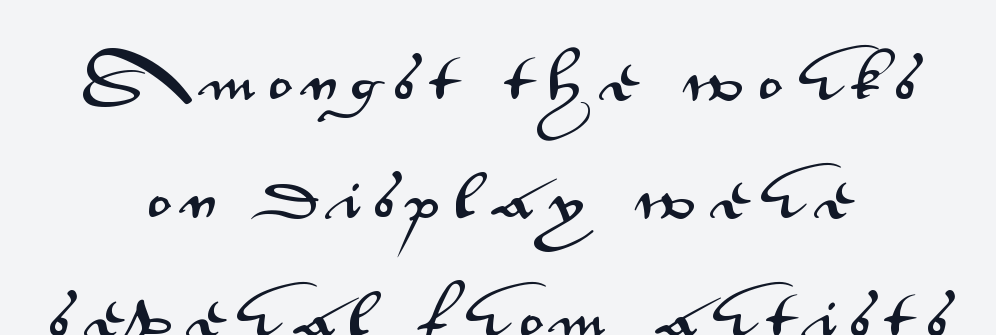
{"serif": "no", "width": "wide", "stroke_contrast": "medium", "x_height": "small", "monospaced": "no", "underline": "no", "align": "center", "line_spacing": "loose", "line_spacing_ratio": 2.37, "letter_spacing": "wide", "letter_spacing_em": 0.29, "glyph_px": 50}
